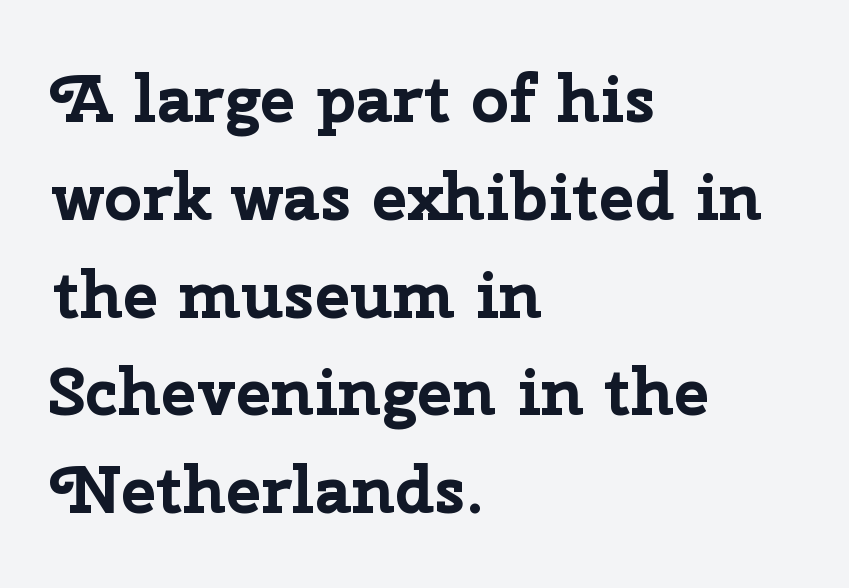
{"serif": "no", "italic": "no", "bold": "yes", "weight": "bold", "width": "normal", "stroke_contrast": "low", "x_height": "medium", "monospaced": "no", "underline": "no", "align": "left", "line_spacing": "normal", "line_spacing_ratio": 1.46, "letter_spacing": "normal", "letter_spacing_em": 0.0, "glyph_px": 67}
